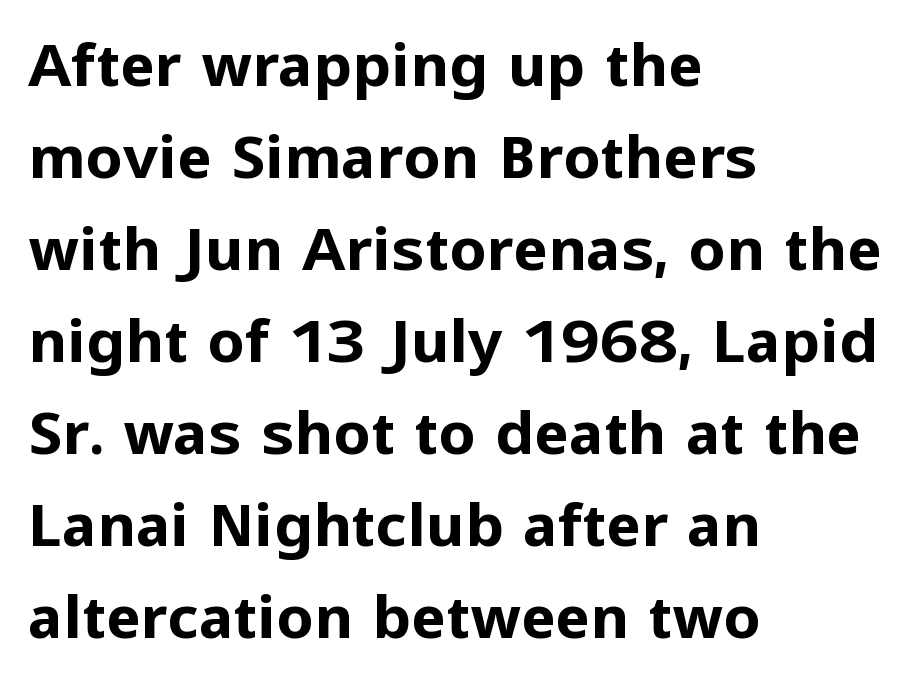
Q: Is the text bold? A: Yes.
Q: Is the text italic (slanted)? A: No, it is upright.
Q: Is the typeface a serif or a sans-serif typeface? A: Sans-serif.
Q: Is the text underlined? A: No.
Q: How is the paragraph aligned? A: Left-aligned.
Q: Is the spacing between letters normal or unusually wide? A: Normal.
Q: Is the spacing between lines tight, normal or loose? A: Normal.
Q: Width (condensed, normal, or wide)? A: Normal.
Q: Stroke contrast? A: Low.
Q: x-height? A: Medium.
Q: Monospaced? A: No.
